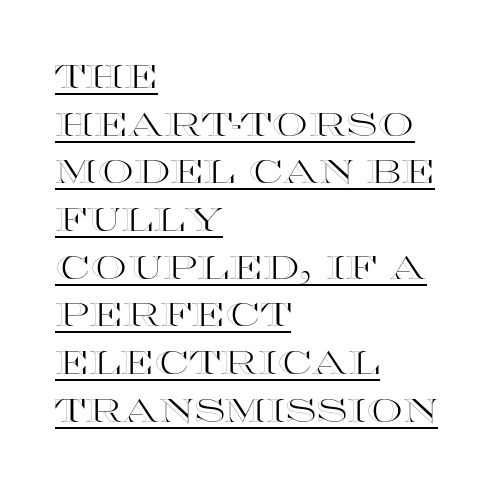
Q: Is the text italic (slanted)? A: No, it is upright.
Q: Is the text underlined? A: Yes.
Q: How is the paragraph aligned? A: Left-aligned.
Q: Is the spacing between letters normal or unusually wide? A: Normal.
Q: Is the spacing between lines tight, normal or loose? A: Normal.
Q: Width (condensed, normal, or wide)? A: Wide.
Q: x-height? A: Large.
Q: Monospaced? A: No.
